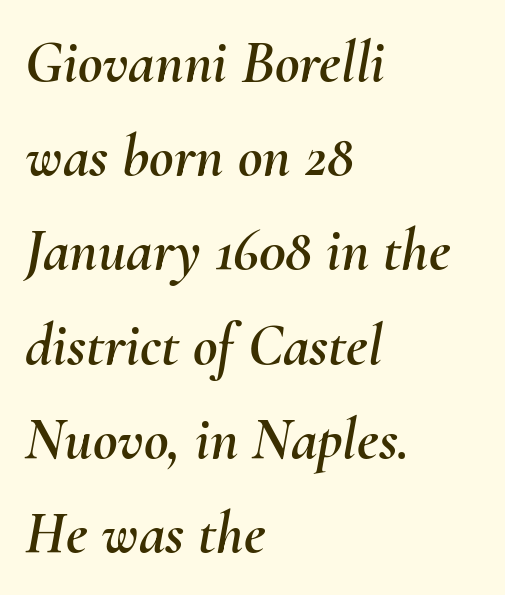
{"italic": "yes", "lean": "right", "slant_degrees": 10, "width": "normal", "stroke_contrast": "medium", "x_height": "small", "monospaced": "no", "underline": "no", "align": "left", "line_spacing": "normal", "line_spacing_ratio": 1.57, "letter_spacing": "normal", "letter_spacing_em": 0.0, "glyph_px": 60}
